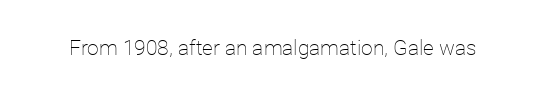
The passage shown is not underscored anywhere. The font's upright variant was chosen for this text. Stems here are at most as thick as an everyday book face. Observe the ordinary spacing: letters are neighbours, not strangers.
